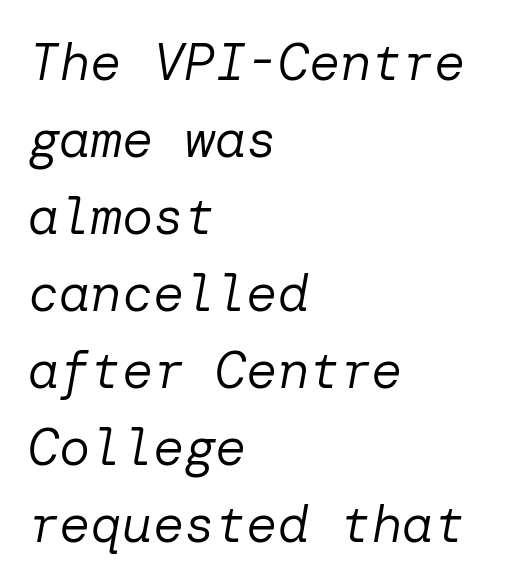
{"italic": "yes", "lean": "right", "slant_degrees": 10, "bold": "no", "weight": "regular", "width": "normal", "stroke_contrast": "low", "x_height": "medium", "underline": "no", "align": "left", "line_spacing": "normal", "line_spacing_ratio": 1.48, "letter_spacing": "normal", "letter_spacing_em": 0.0, "glyph_px": 52}
